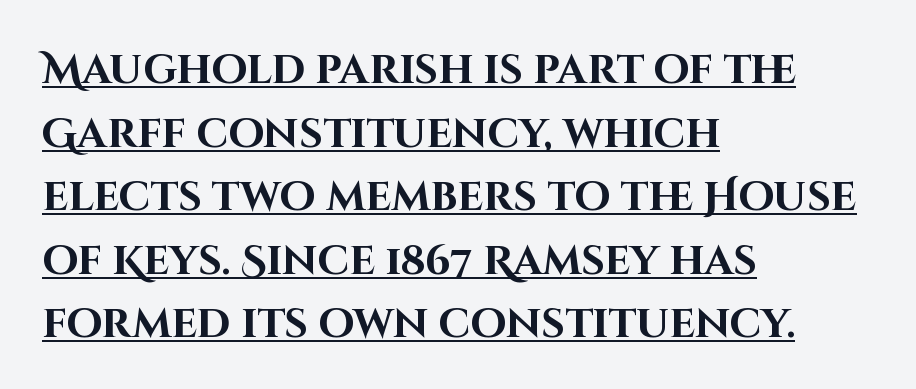
A rule runs beneath these lines of type. Left-aligned paragraph, ragged on the right. Unlike a traditional serif, this face leaves its strokes unadorned. The specimen reads as upright at a glance.
